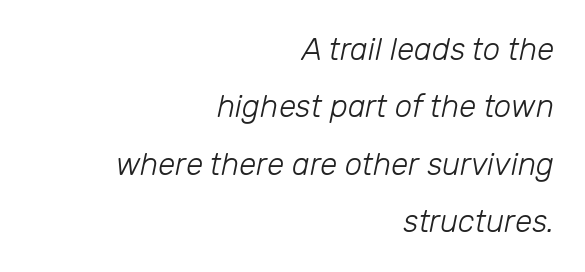
The passage shown leans; its letterforms are oblique. Think standard paragraph weight, or any step lighter than that. The specimen omits any rule beneath the text block's lines. This rendering leaves character spacing at its baseline value. This rendering uses right alignment, leaving the left contour irregular. Each letter keeps its own natural width here, so spacing adapts to shape.
